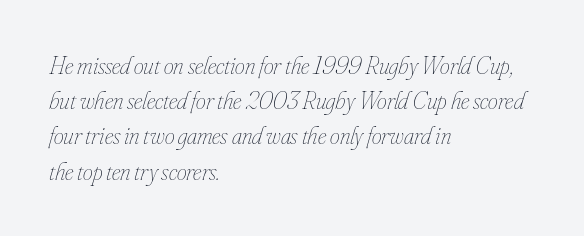
The image shows 25 px text type, italic (leaning right); set left-aligned, normal line spacing (1.41x), normal letter spacing, not underlined.
